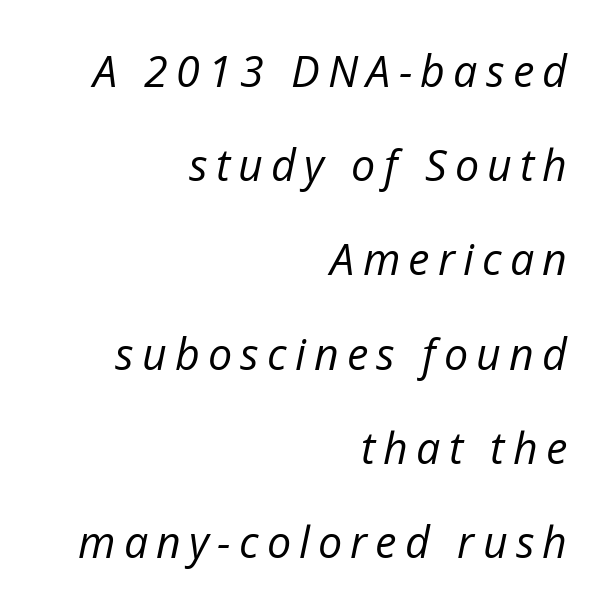
{"italic": "yes", "lean": "right", "slant_degrees": 12, "bold": "no", "weight": "regular", "width": "normal", "stroke_contrast": "low", "x_height": "medium", "monospaced": "no", "underline": "no", "align": "right", "line_spacing": "loose", "line_spacing_ratio": 2.19, "glyph_px": 43}
